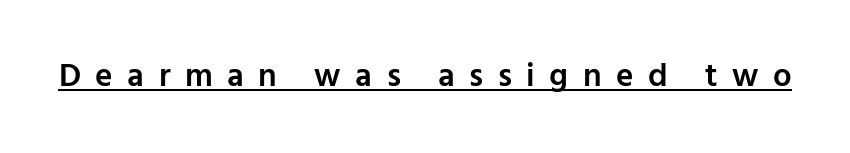
These lines were composed using upright roman letters. Serif or sans? Sans — the stroke terminals are bare. The sample's only ornament is a line tracing under the words. Short note: letters widely spaced. The sample has been set in demibold, a notch under bold. The rendering uses natural spacing where letterforms have individual widths.
